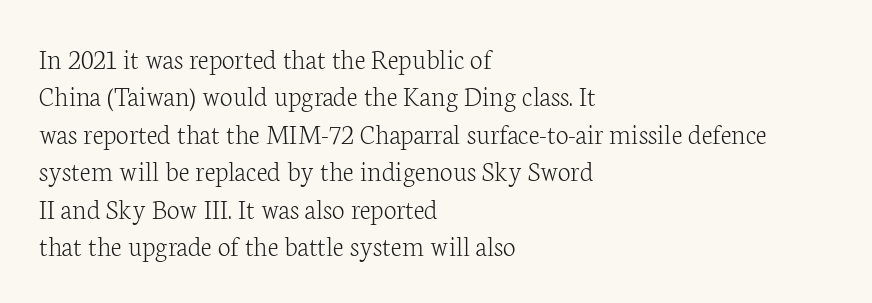
Q: Is the text bold? A: No.
Q: Is the text italic (slanted)? A: No, it is upright.
Q: Is the typeface a serif or a sans-serif typeface? A: Serif.
Q: Is the text underlined? A: No.
Q: How is the paragraph aligned? A: Left-aligned.
Q: Is the spacing between letters normal or unusually wide? A: Normal.
Q: Is the spacing between lines tight, normal or loose? A: Normal.
Q: Width (condensed, normal, or wide)? A: Normal.
Q: Stroke contrast? A: Low.
Q: x-height? A: Medium.
Q: Monospaced? A: No.
